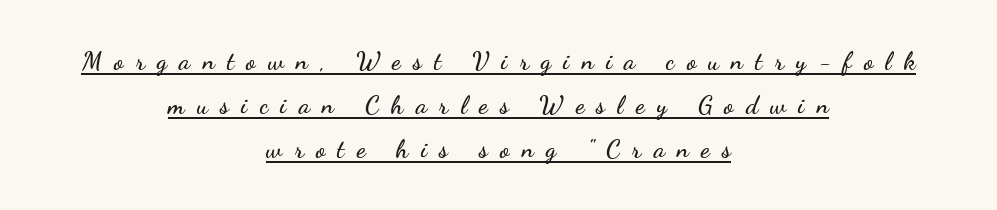
Q: Is the text italic (slanted)? A: Yes.
Q: Is the text underlined? A: Yes.
Q: How is the paragraph aligned? A: Centered.
Q: Is the spacing between letters normal or unusually wide? A: Unusually wide.
